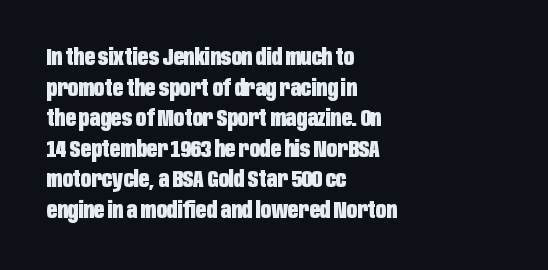
Q: Is the text bold? A: Yes.
Q: Is the text italic (slanted)? A: No, it is upright.
Q: Is the text underlined? A: No.
Q: How is the paragraph aligned? A: Left-aligned.
Q: Is the spacing between letters normal or unusually wide? A: Normal.
Q: Is the spacing between lines tight, normal or loose? A: Normal.
